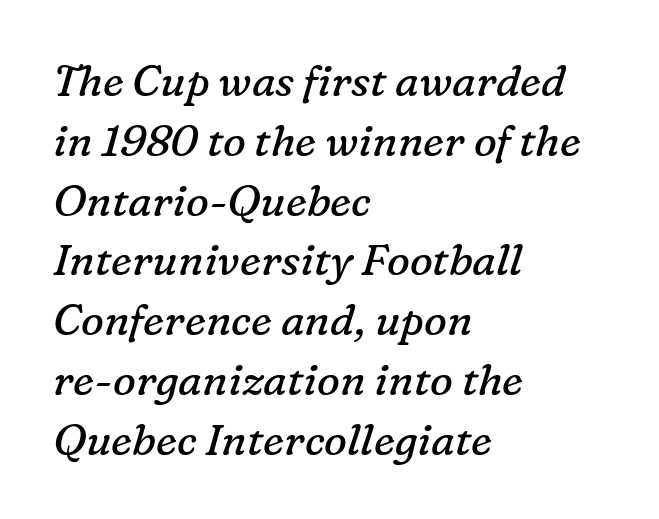
The image shows 43 px regular-weight serif type, italic (leaning right); set left-aligned, normal line spacing (1.39x), normal letter spacing, not underlined; low stroke contrast and a medium x-height.
